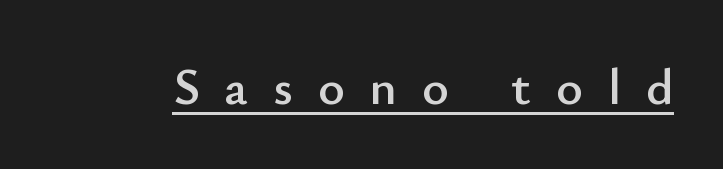
Q: Is the text italic (slanted)? A: No, it is upright.
Q: Is the typeface a serif or a sans-serif typeface? A: Sans-serif.
Q: Is the text underlined? A: Yes.
Q: Is the spacing between letters normal or unusually wide? A: Unusually wide.
Q: Width (condensed, normal, or wide)? A: Normal.
Q: Stroke contrast? A: Low.
Q: x-height? A: Small.
Q: Monospaced? A: No.
